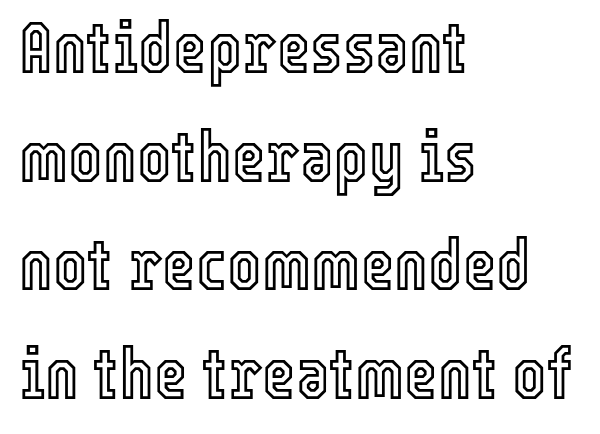
{"italic": "no", "width": "condensed", "x_height": "medium", "monospaced": "no", "underline": "no", "align": "left", "line_spacing": "normal", "line_spacing_ratio": 1.51, "letter_spacing": "normal", "letter_spacing_em": 0.0, "glyph_px": 72}
